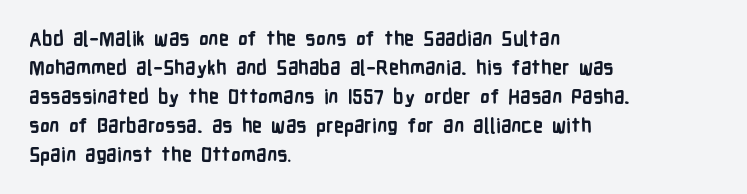
Q: Is the text bold? A: Yes.
Q: Is the text italic (slanted)? A: No, it is upright.
Q: Is the text underlined? A: No.
Q: How is the paragraph aligned? A: Left-aligned.
Q: Is the spacing between letters normal or unusually wide? A: Normal.
Q: Is the spacing between lines tight, normal or loose? A: Normal.
